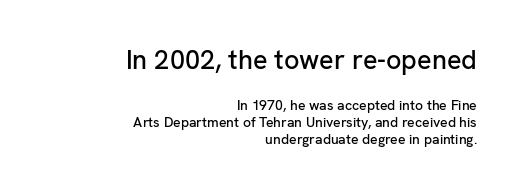
The image shows 27 px text type, upright; set right-aligned, line spacing 1.21x, normal letter spacing, not underlined; the first (top) block is 1.93x larger.
